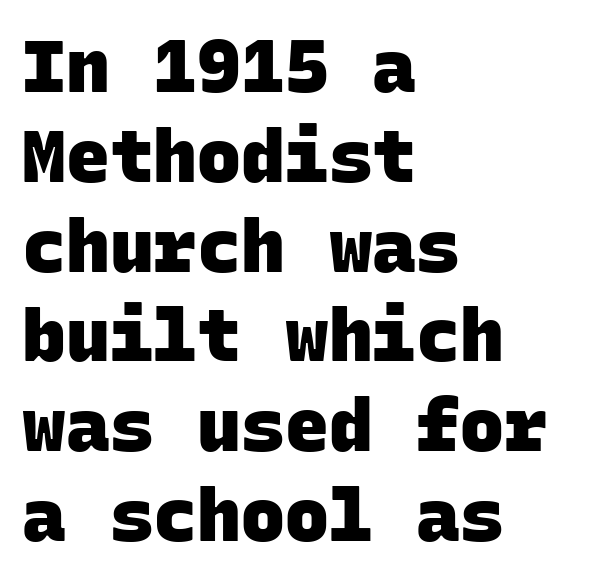
{"serif": "no", "bold": "yes", "weight": "heavy", "width": "normal", "stroke_contrast": "low", "x_height": "large", "monospaced": "yes", "underline": "no", "align": "left", "line_spacing_ratio": 1.23, "letter_spacing": "normal", "letter_spacing_em": 0.0, "glyph_px": 73}
